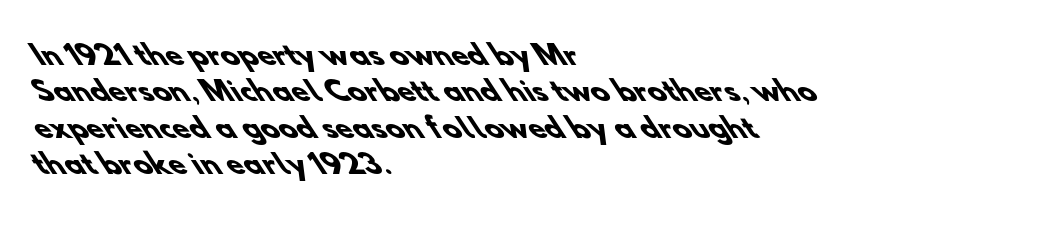
{"bold": "yes", "underline": "no", "align": "left", "line_spacing": "normal", "line_spacing_ratio": 1.35, "letter_spacing": "normal", "letter_spacing_em": 0.0, "glyph_px": 27}
